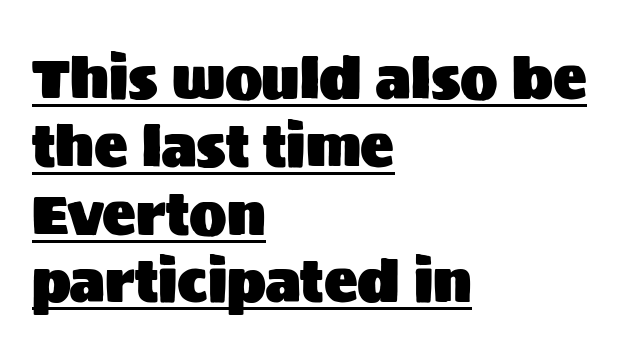
Q: Is the text italic (slanted)? A: No, it is upright.
Q: Is the typeface a serif or a sans-serif typeface? A: Sans-serif.
Q: Is the text underlined? A: Yes.
Q: How is the paragraph aligned? A: Left-aligned.
Q: Is the spacing between letters normal or unusually wide? A: Normal.
Q: Width (condensed, normal, or wide)? A: Normal.
Q: Stroke contrast? A: Medium.
Q: x-height? A: Large.
Q: Monospaced? A: No.
